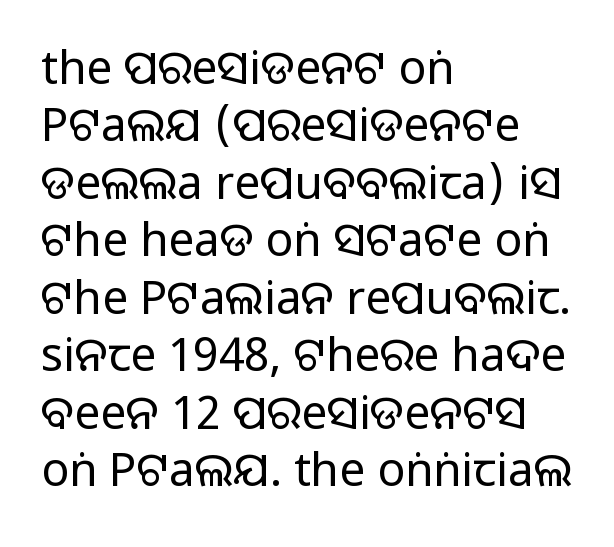
Compared with typical paragraphs, the rows here are spaced about the same. Stroke terminals: plain, sans-serif. Weight class: somewhere from thin through regular. The space directly below the letters is spotless. The face used here is proportionally spaced, like ordinary book or web type.
